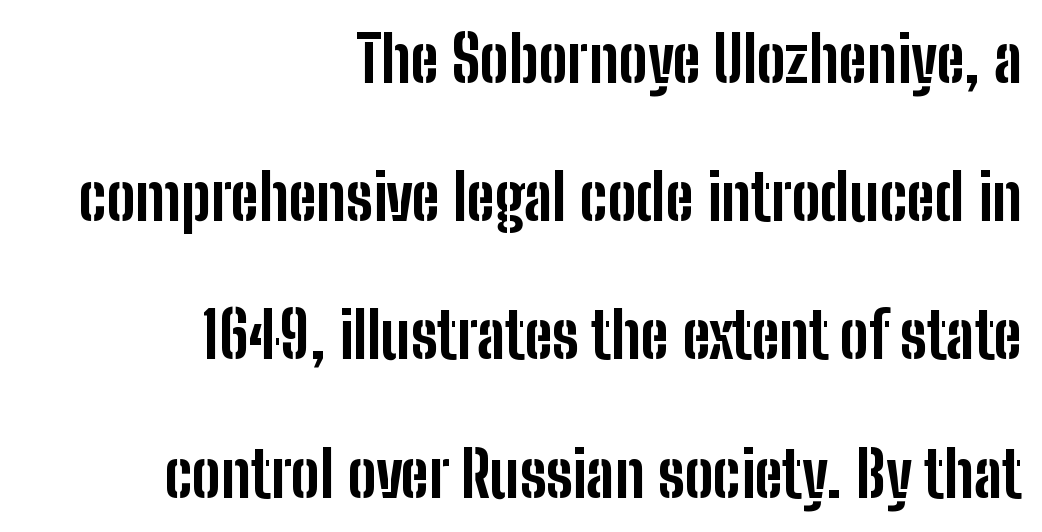
Q: Is the text bold? A: Yes.
Q: Is the text italic (slanted)? A: No, it is upright.
Q: Is the typeface a serif or a sans-serif typeface? A: Sans-serif.
Q: Is the text underlined? A: No.
Q: How is the paragraph aligned? A: Right-aligned.
Q: Is the spacing between letters normal or unusually wide? A: Normal.
Q: Is the spacing between lines tight, normal or loose? A: Loose.
Q: Width (condensed, normal, or wide)? A: Condensed.
Q: Stroke contrast? A: Low.
Q: x-height? A: Medium.
Q: Monospaced? A: No.
